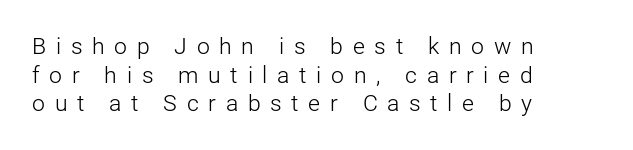
Caption: expanded tracking, letters set apart. In CSS terms this would be text-align: left. Rows of type keep a routine distance in the vertical direction. Descenders are the only things crossing below the line. These lines were composed using upright roman letters. The cut favours lightness, reaching ordinary text weight at its darkest.
